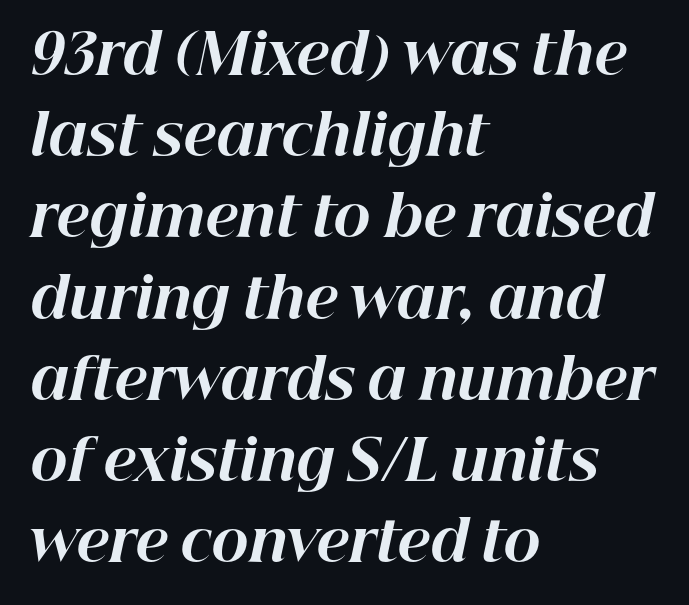
{"italic": "yes", "lean": "right", "slant_degrees": 12, "bold": "yes", "weight": "bold", "width": "normal", "stroke_contrast": "high", "x_height": "medium", "monospaced": "no", "underline": "no", "align": "left", "line_spacing": "normal", "line_spacing_ratio": 1.45, "letter_spacing": "normal", "letter_spacing_em": 0.0, "glyph_px": 56}
